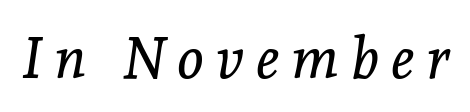
Posture: slanted. Quick note: underline off. Glyph-to-glyph distance is far greater than everyday printed text. Unlike a clean sans, this face finishes its strokes with serifs. The letters look calm and open, with moderate or lighter stems. Character widths vary here, with narrow letters taking less room than wide ones.
